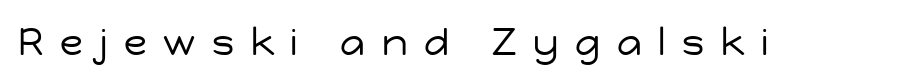
{"serif": "no", "italic": "no", "bold": "no", "weight": "regular", "width": "normal", "stroke_contrast": "low", "x_height": "medium", "monospaced": "no", "underline": "no", "letter_spacing": "wide", "letter_spacing_em": 0.44, "glyph_px": 38}
